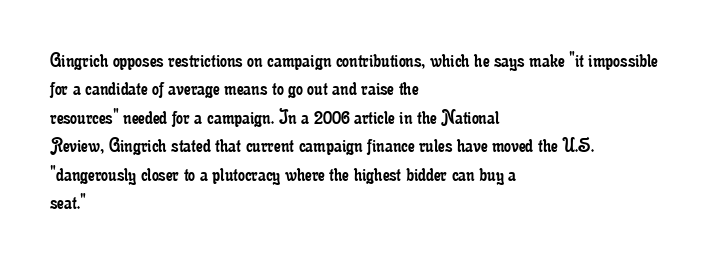
The image shows 22 px text type, upright; set left-aligned, normal line spacing (1.29x), normal letter spacing, not underlined.
